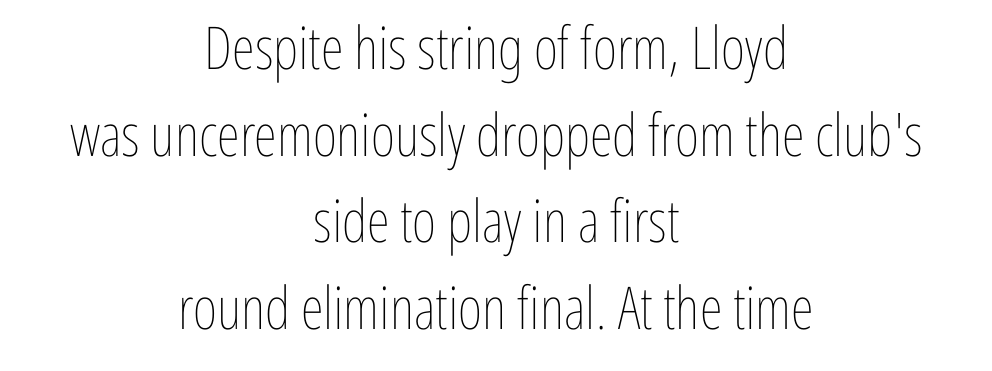
Glance below the letters and you will spot only blank space. Reading down the block, each line starts at a different indent, mirrored at its end. On a weight scale, this lands at 450 or below. Note the varied advance widths — an 'i' is clearly narrower than an 'm'. Reading down the column, the eye jumps a familiar distance to each next line. The typography opts for an upright posture over an oblique one.
